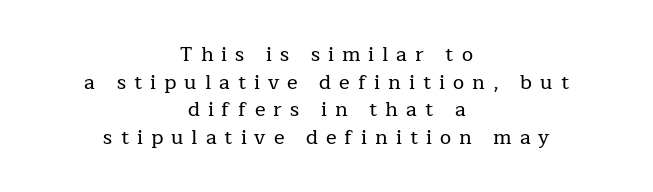
Q: Is the text italic (slanted)? A: No, it is upright.
Q: Is the text underlined? A: No.
Q: How is the paragraph aligned? A: Centered.
Q: Is the spacing between letters normal or unusually wide? A: Unusually wide.
Q: Is the spacing between lines tight, normal or loose? A: Normal.
